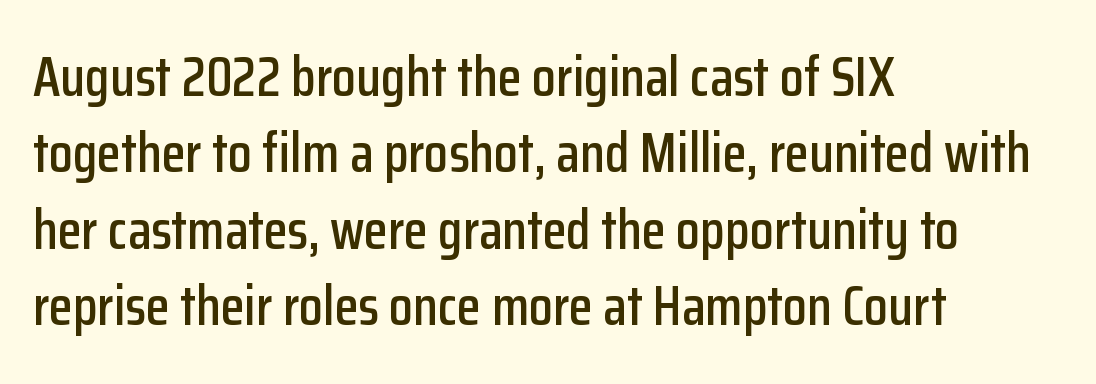
Q: Is the text italic (slanted)? A: No, it is upright.
Q: Is the typeface a serif or a sans-serif typeface? A: Sans-serif.
Q: Is the text underlined? A: No.
Q: How is the paragraph aligned? A: Left-aligned.
Q: Is the spacing between letters normal or unusually wide? A: Normal.
Q: Is the spacing between lines tight, normal or loose? A: Normal.
Q: Width (condensed, normal, or wide)? A: Condensed.
Q: Stroke contrast? A: Low.
Q: x-height? A: Medium.
Q: Monospaced? A: No.
